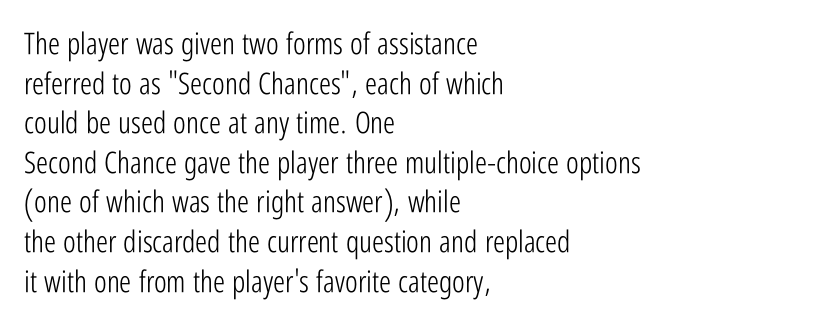
Q: Is the text bold? A: No.
Q: Is the text italic (slanted)? A: No, it is upright.
Q: Is the typeface a serif or a sans-serif typeface? A: Sans-serif.
Q: Is the text underlined? A: No.
Q: How is the paragraph aligned? A: Left-aligned.
Q: Is the spacing between letters normal or unusually wide? A: Normal.
Q: Is the spacing between lines tight, normal or loose? A: Normal.
Q: Width (condensed, normal, or wide)? A: Condensed.
Q: Stroke contrast? A: Low.
Q: x-height? A: Medium.
Q: Monospaced? A: No.
